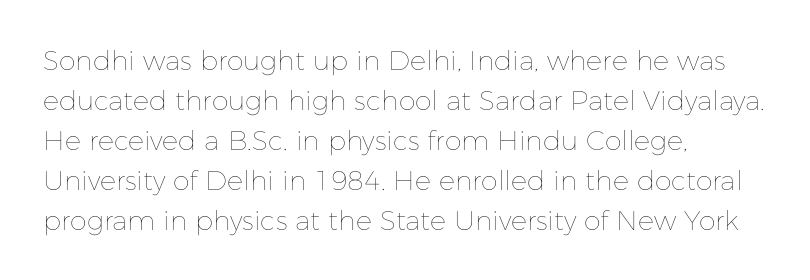
{"italic": "no", "bold": "no", "underline": "no", "align": "left", "line_spacing": "normal", "line_spacing_ratio": 1.48, "letter_spacing": "normal", "letter_spacing_em": 0.0, "glyph_px": 27}
